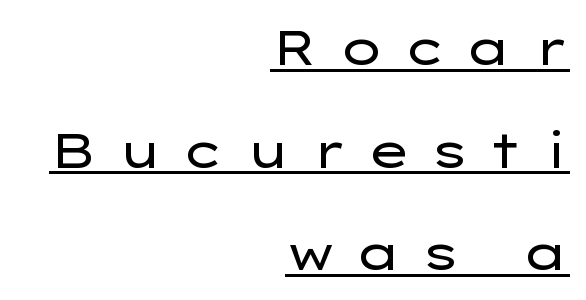
Q: Is the text bold? A: No.
Q: Is the text italic (slanted)? A: No, it is upright.
Q: Is the typeface a serif or a sans-serif typeface? A: Sans-serif.
Q: Is the text underlined? A: Yes.
Q: How is the paragraph aligned? A: Right-aligned.
Q: Is the spacing between letters normal or unusually wide? A: Unusually wide.
Q: Is the spacing between lines tight, normal or loose? A: Loose.
Q: Width (condensed, normal, or wide)? A: Wide.
Q: Stroke contrast? A: Low.
Q: x-height? A: Medium.
Q: Monospaced? A: No.
